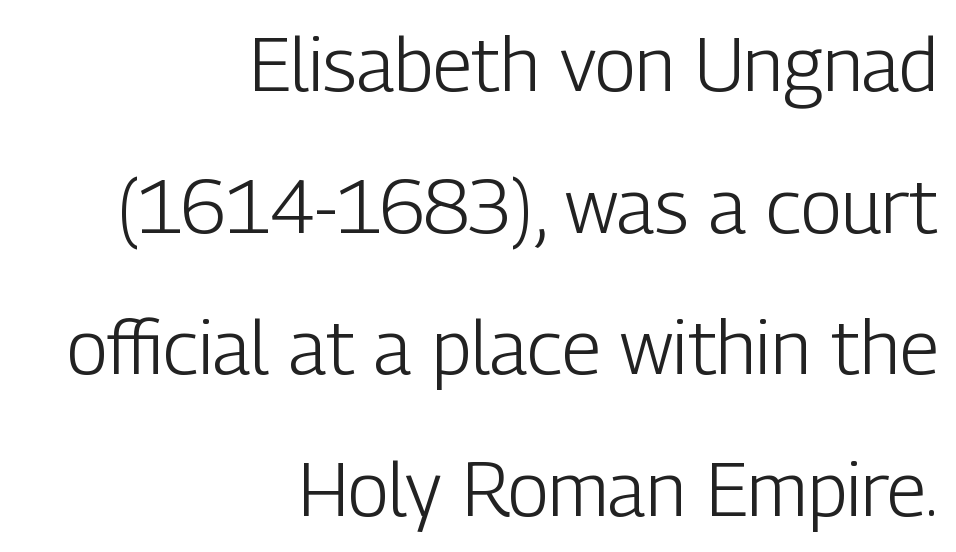
Q: Is the text bold? A: No.
Q: Is the text italic (slanted)? A: No, it is upright.
Q: Is the typeface a serif or a sans-serif typeface? A: Sans-serif.
Q: Is the text underlined? A: No.
Q: How is the paragraph aligned? A: Right-aligned.
Q: Is the spacing between letters normal or unusually wide? A: Normal.
Q: Width (condensed, normal, or wide)? A: Condensed.
Q: Stroke contrast? A: Low.
Q: x-height? A: Medium.
Q: Monospaced? A: No.
